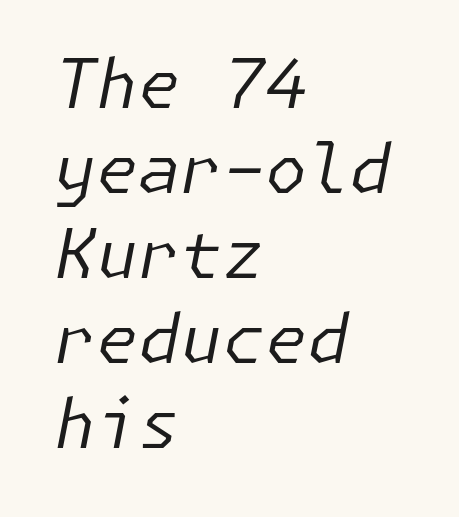
Q: Is the text bold? A: No.
Q: Is the text italic (slanted)? A: Yes, it leans right by about 11 degrees.
Q: Is the text underlined? A: No.
Q: How is the paragraph aligned? A: Left-aligned.
Q: Is the spacing between letters normal or unusually wide? A: Normal.
Q: Is the spacing between lines tight, normal or loose? A: Normal.
Q: Width (condensed, normal, or wide)? A: Normal.
Q: Stroke contrast? A: Low.
Q: x-height? A: Medium.
